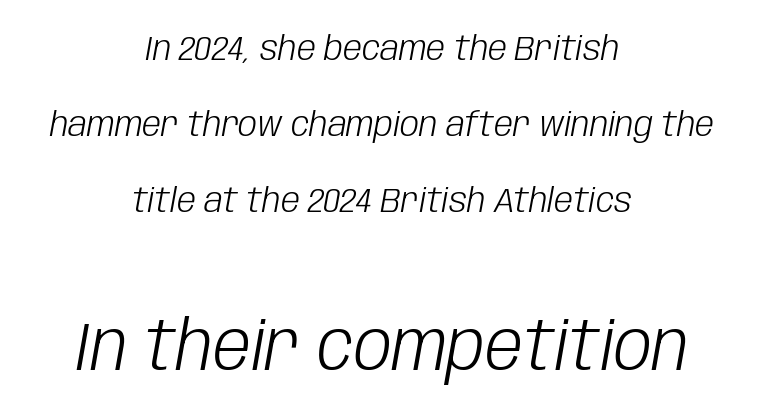
The image shows 68 px light, condensed type, italic (leaning right); set centered, loose line spacing (2.24x), normal letter spacing, not underlined; the second (bottom) block is 2.0x larger; low stroke contrast and a large x-height.
